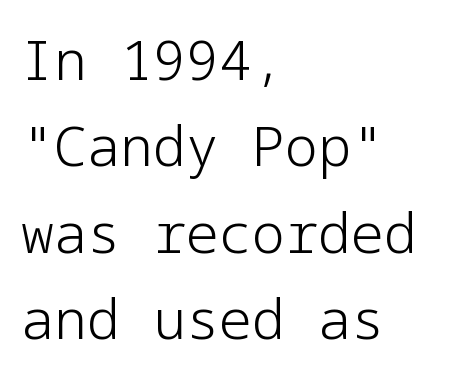
{"serif": "no", "italic": "no", "bold": "no", "weight": "light", "width": "normal", "stroke_contrast": "low", "x_height": "medium", "underline": "no", "align": "left", "line_spacing": "normal", "line_spacing_ratio": 1.57, "letter_spacing": "normal", "letter_spacing_em": 0.0, "glyph_px": 55}
